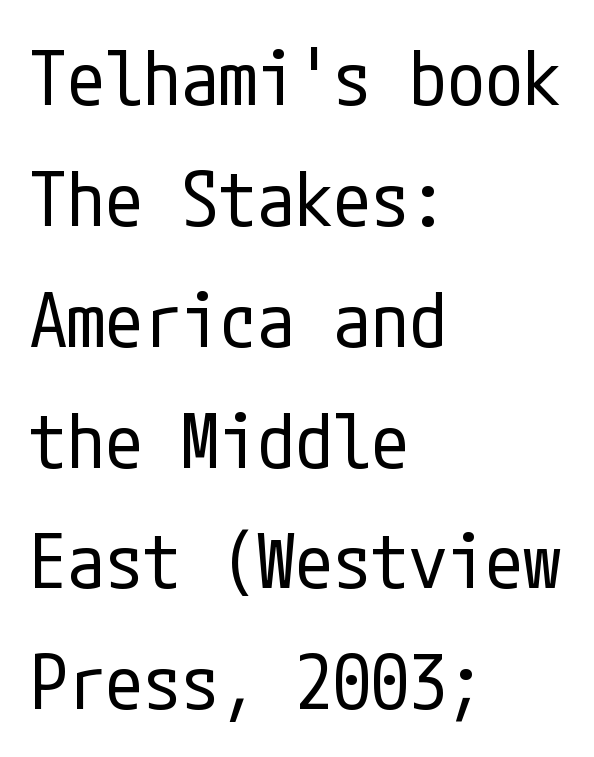
The image shows 76 px regular-weight, condensed sans-serif type, upright; set left-aligned, normal line spacing (1.59x), normal letter spacing, not underlined; low stroke contrast and a medium x-height.
